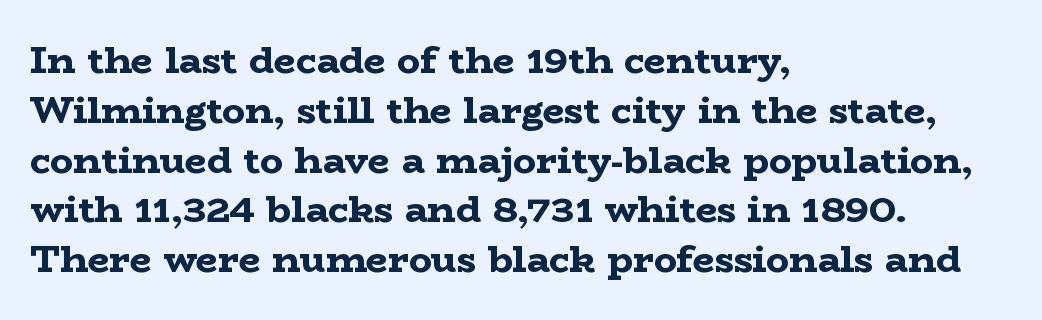
{"serif": "yes", "italic": "no", "bold": "yes", "weight": "bold", "width": "wide", "stroke_contrast": "low", "x_height": "medium", "monospaced": "no", "underline": "no", "align": "left", "line_spacing": "normal", "line_spacing_ratio": 1.31, "letter_spacing": "normal", "letter_spacing_em": 0.0, "glyph_px": 38}
